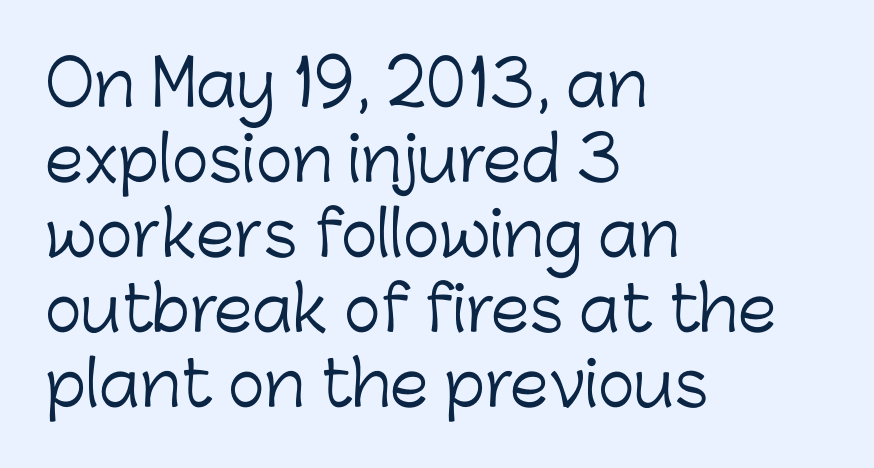
{"serif": "no", "italic": "no", "bold": "no", "weight": "light", "width": "normal", "stroke_contrast": "low", "x_height": "medium", "monospaced": "no", "underline": "no", "align": "left", "line_spacing_ratio": 1.21, "letter_spacing": "normal", "letter_spacing_em": 0.0, "glyph_px": 62}
